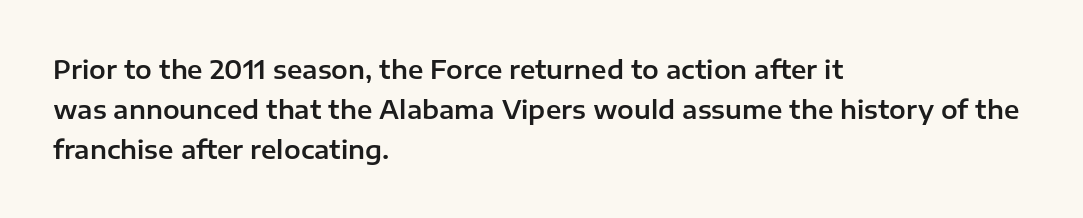
The image shows 25 px text type, upright; set left-aligned, normal line spacing (1.6x), normal letter spacing, not underlined.
